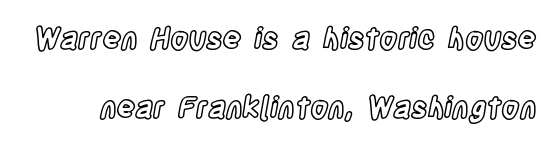
Q: Is the text italic (slanted)? A: Yes.
Q: Is the text underlined? A: No.
Q: Is the spacing between letters normal or unusually wide? A: Normal.
Q: Is the spacing between lines tight, normal or loose? A: Loose.
Q: Width (condensed, normal, or wide)? A: Condensed.
Q: x-height? A: Large.
Q: Monospaced? A: No.
